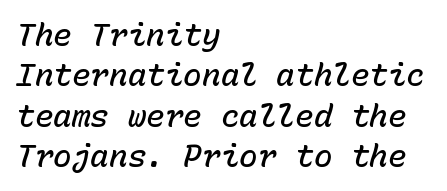
Q: Is the text bold? A: Semi-bold.
Q: Is the text italic (slanted)? A: Yes, it leans right by about 15 degrees.
Q: Is the text underlined? A: No.
Q: How is the paragraph aligned? A: Left-aligned.
Q: Is the spacing between letters normal or unusually wide? A: Normal.
Q: Is the spacing between lines tight, normal or loose? A: Normal.
Q: Width (condensed, normal, or wide)? A: Normal.
Q: Stroke contrast? A: Low.
Q: x-height? A: Medium.
Q: Monospaced? A: Yes.
